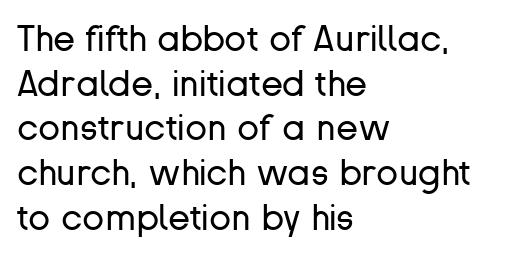
The image shows 36 px regular-weight sans-serif type, upright; set left-aligned, line spacing 1.24x, normal letter spacing, not underlined; low stroke contrast and a medium x-height.
